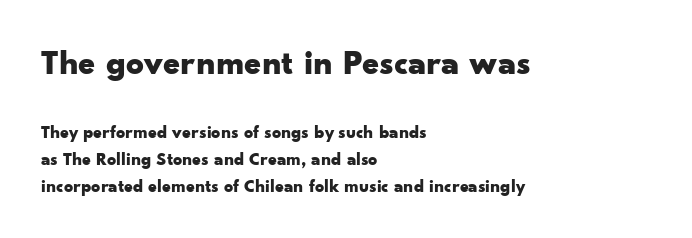
In this sample the first text group is rendered at the bigger scale. Italic? Not at all — the glyphs are vertical. On the weight axis this lands at bold, roughly 700. Compared with a centered layout, this one pins lines to the left instead.
